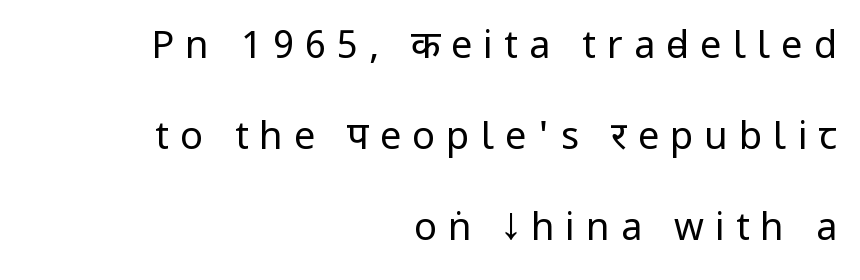
Ascenders rise straight up at ninety degrees. Widely set lines give the paragraph a tall, airy silhouette. The rendering inserts visible extra space after every character. The rendering uses natural spacing where letterforms have individual widths. The type family on display is of the sans-serif kind.
